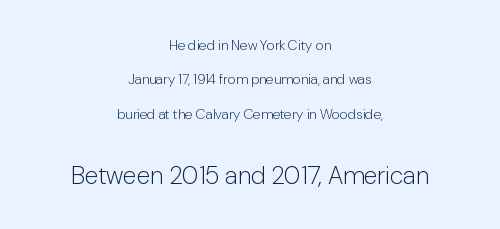
Q: Is the text bold? A: No.
Q: Is the text italic (slanted)? A: No, it is upright.
Q: Is the text underlined? A: No.
Q: How is the paragraph aligned? A: Centered.
Q: Is the spacing between letters normal or unusually wide? A: Normal.
Q: Is the spacing between lines tight, normal or loose? A: Loose.
Q: Which block of text is set in a larger size, the first (top) or the second (bottom)? A: The second (bottom) one.
